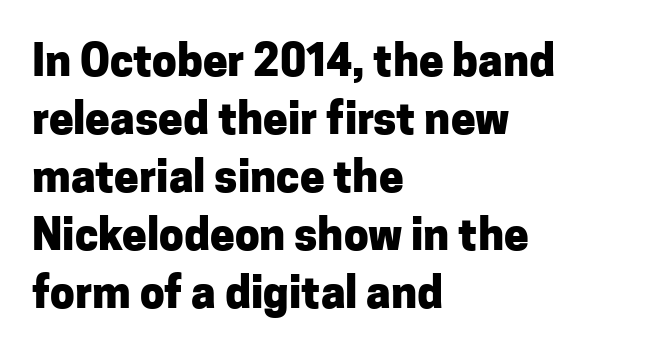
{"serif": "no", "italic": "no", "bold": "yes", "weight": "heavy", "width": "normal", "stroke_contrast": "low", "x_height": "medium", "monospaced": "no", "underline": "no", "align": "left", "line_spacing": "normal", "line_spacing_ratio": 1.32, "letter_spacing": "normal", "letter_spacing_em": 0.0, "glyph_px": 44}
